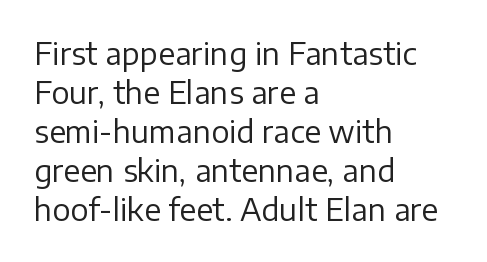
The image shows 30 px regular-weight sans-serif type, upright; set left-aligned, normal line spacing (1.3x), normal letter spacing, not underlined; low stroke contrast and a medium x-height.
